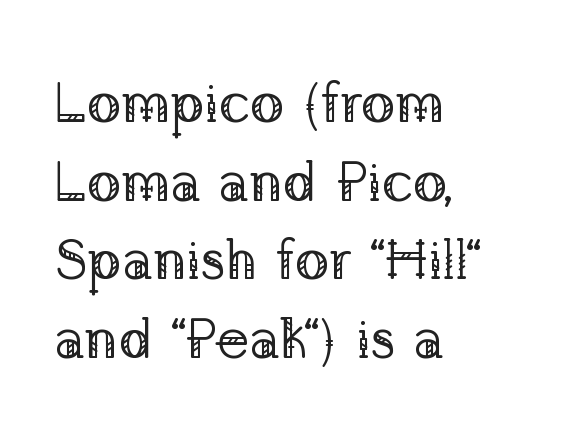
The image shows 57 px regular-weight serif type, upright; set left-aligned, normal line spacing (1.38x), normal letter spacing, not underlined; low stroke contrast and a medium x-height.
